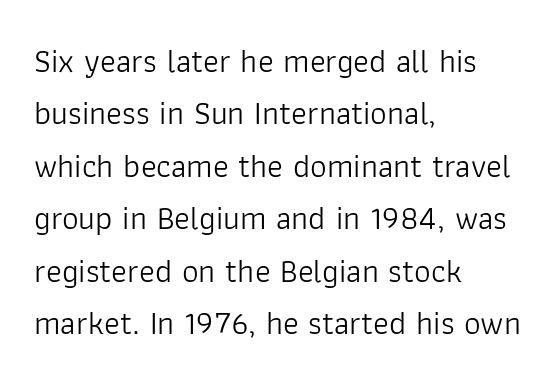
{"serif": "no", "italic": "no", "bold": "no", "weight": "light", "width": "normal", "stroke_contrast": "low", "x_height": "medium", "monospaced": "no", "underline": "no", "align": "left", "line_spacing": "normal", "line_spacing_ratio": 1.59, "letter_spacing": "normal", "letter_spacing_em": 0.0, "glyph_px": 33}
